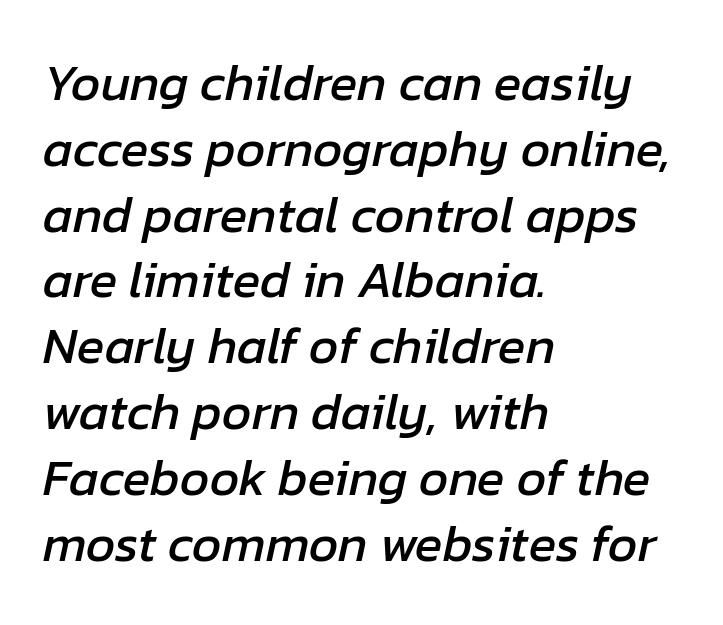
This sample is left-justified, so line endings fall wherever the words run out. Designer's note — italics engaged. The space beneath each line is pristine and unruled. Varying glyph widths throughout — classic text-font behaviour. Horizontal bands of white between lines are of average thickness.
